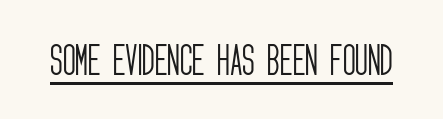
Q: Is the text bold? A: No.
Q: Is the text italic (slanted)? A: No, it is upright.
Q: Is the typeface a serif or a sans-serif typeface? A: Sans-serif.
Q: Is the text underlined? A: Yes.
Q: Is the spacing between letters normal or unusually wide? A: Normal.
Q: Width (condensed, normal, or wide)? A: Condensed.
Q: Stroke contrast? A: Low.
Q: x-height? A: Large.
Q: Monospaced? A: No.
